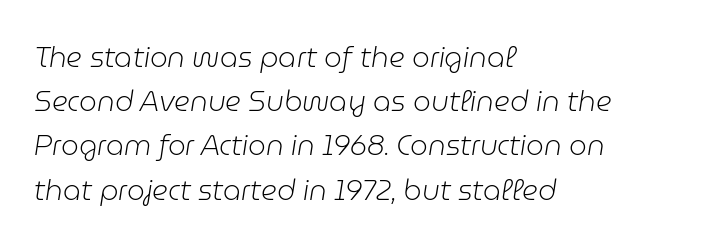
The image shows 28 px light type, italic (leaning right); set left-aligned, normal line spacing (1.58x), normal letter spacing, not underlined; low stroke contrast and a medium x-height.
